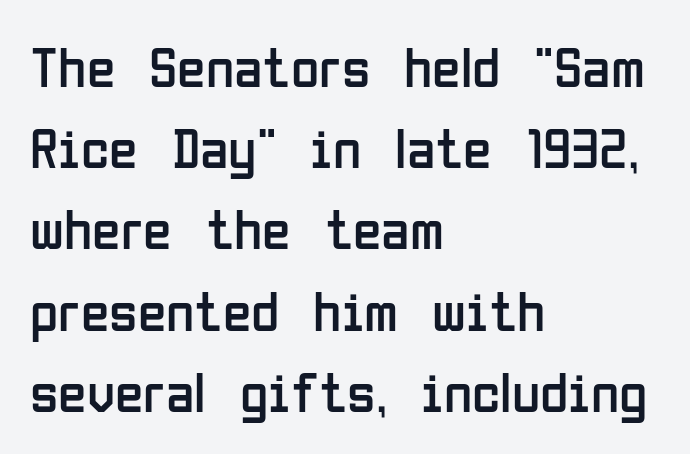
Q: Is the text bold? A: No.
Q: Is the text italic (slanted)? A: No, it is upright.
Q: Is the typeface a serif or a sans-serif typeface? A: Sans-serif.
Q: Is the text underlined? A: No.
Q: How is the paragraph aligned? A: Left-aligned.
Q: Is the spacing between letters normal or unusually wide? A: Normal.
Q: Is the spacing between lines tight, normal or loose? A: Normal.
Q: Width (condensed, normal, or wide)? A: Condensed.
Q: Stroke contrast? A: Low.
Q: x-height? A: Medium.
Q: Monospaced? A: No.
